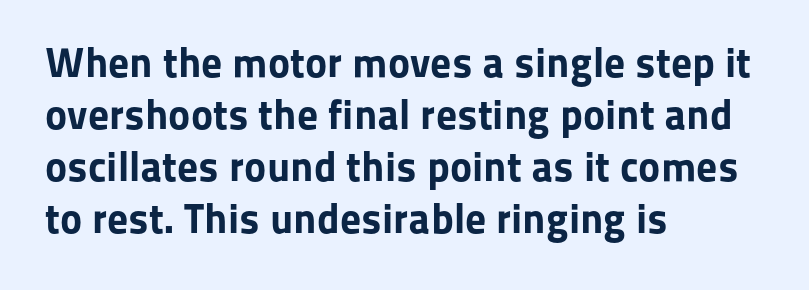
Unlike italic type, these characters show no tilt at all. The glyphs in this specimen are sans serif. Notice how the passage keeps a crisp vertical edge on the left only. Heft: maximum for text — a bold. Do the characters align in a grid? No, the font is proportional. A typesetter would call this zero additional tracking.
